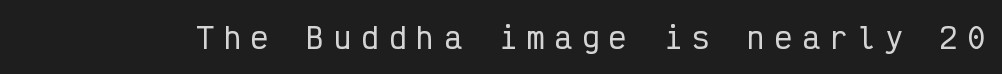
Tracking here is generous; glyphs stand well apart from one another. A typesetter would label this face a sans. The letters march in equal steps, a hallmark of fixed-pitch type. Underline: absent.
